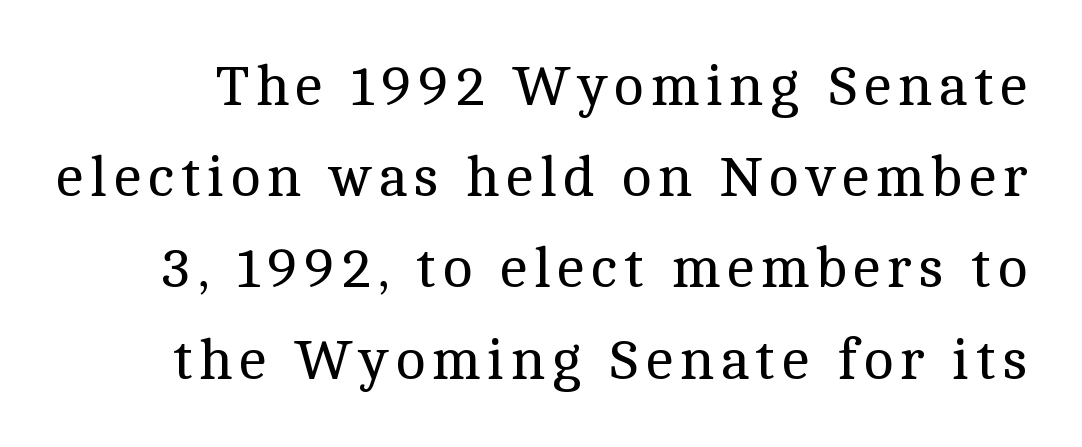
Weight: not bold — regular or lighter. Observe the serifs anchoring each vertical stroke in this sample. Check the space under the baseline: it is left empty. A normal amount of white space separates one row of letters from the next.
